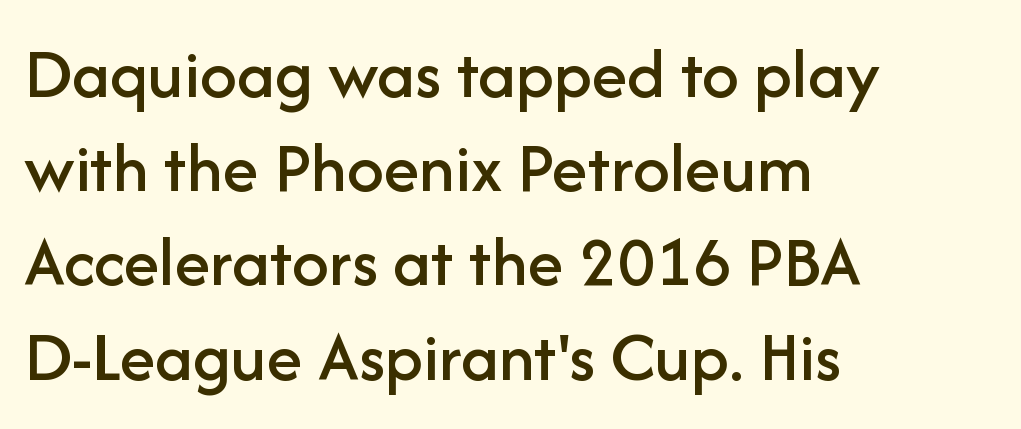
Q: Is the text italic (slanted)? A: No, it is upright.
Q: Is the typeface a serif or a sans-serif typeface? A: Sans-serif.
Q: Is the text underlined? A: No.
Q: How is the paragraph aligned? A: Left-aligned.
Q: Is the spacing between letters normal or unusually wide? A: Normal.
Q: Is the spacing between lines tight, normal or loose? A: Normal.
Q: Width (condensed, normal, or wide)? A: Normal.
Q: Stroke contrast? A: Low.
Q: x-height? A: Medium.
Q: Monospaced? A: No.
